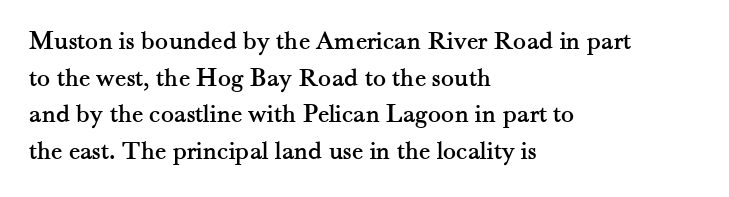
{"italic": "no", "underline": "no", "align": "left", "line_spacing": "normal", "line_spacing_ratio": 1.36, "letter_spacing": "normal", "letter_spacing_em": 0.0, "glyph_px": 27}
